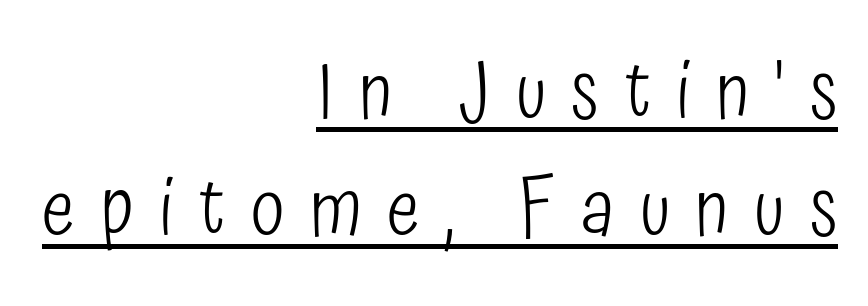
The image shows 78 px light, condensed sans-serif type, upright; set right-aligned, normal line spacing (1.5x), unusually wide letter spacing (+0.32 em), underlined; low stroke contrast and a medium x-height.
